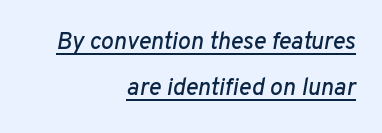
Q: Is the text italic (slanted)? A: Yes, it leans right by about 10 degrees.
Q: Is the text underlined? A: Yes.
Q: How is the paragraph aligned? A: Right-aligned.
Q: Is the spacing between letters normal or unusually wide? A: Normal.
Q: Is the spacing between lines tight, normal or loose? A: Loose.
